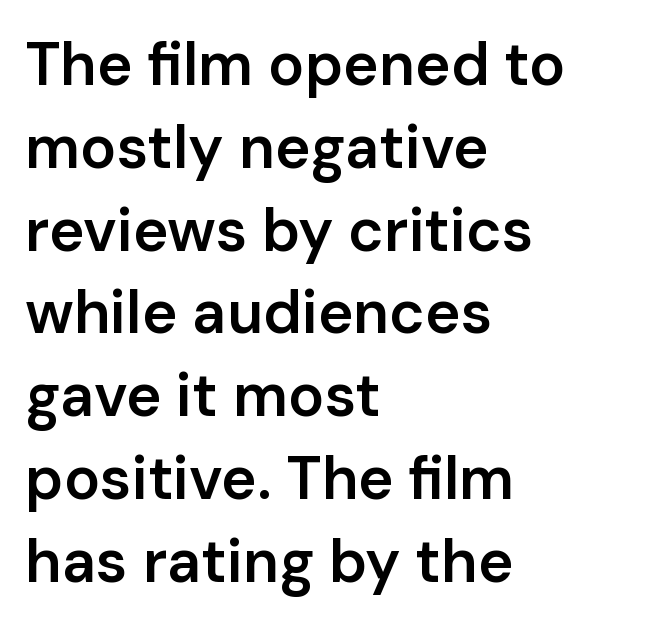
{"serif": "no", "italic": "no", "bold": "semi", "weight": "semibold", "width": "normal", "stroke_contrast": "low", "x_height": "medium", "monospaced": "no", "underline": "no", "align": "left", "line_spacing": "normal", "line_spacing_ratio": 1.38, "letter_spacing": "normal", "letter_spacing_em": 0.0, "glyph_px": 60}
